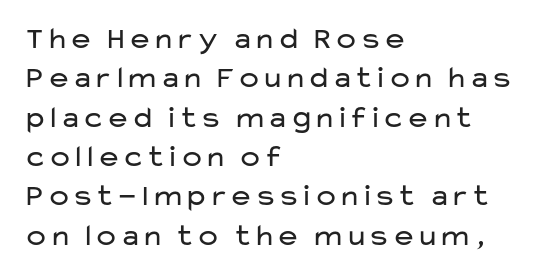
Q: Is the text bold? A: No.
Q: Is the text italic (slanted)? A: No, it is upright.
Q: Is the typeface a serif or a sans-serif typeface? A: Sans-serif.
Q: Is the text underlined? A: No.
Q: How is the paragraph aligned? A: Left-aligned.
Q: Is the spacing between letters normal or unusually wide? A: Normal.
Q: Is the spacing between lines tight, normal or loose? A: Normal.
Q: Width (condensed, normal, or wide)? A: Wide.
Q: Stroke contrast? A: Low.
Q: x-height? A: Medium.
Q: Monospaced? A: No.
